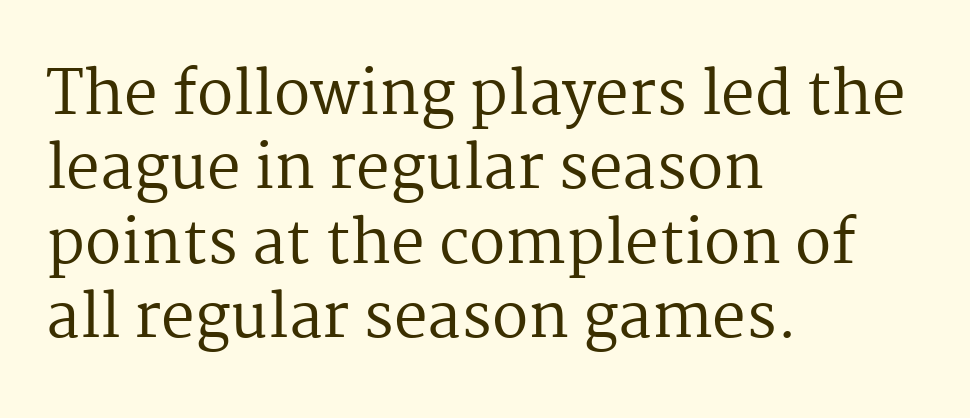
Q: Is the text bold? A: No.
Q: Is the text italic (slanted)? A: No, it is upright.
Q: Is the typeface a serif or a sans-serif typeface? A: Serif.
Q: Is the text underlined? A: No.
Q: How is the paragraph aligned? A: Left-aligned.
Q: Is the spacing between letters normal or unusually wide? A: Normal.
Q: Width (condensed, normal, or wide)? A: Normal.
Q: Stroke contrast? A: Medium.
Q: x-height? A: Medium.
Q: Monospaced? A: No.
